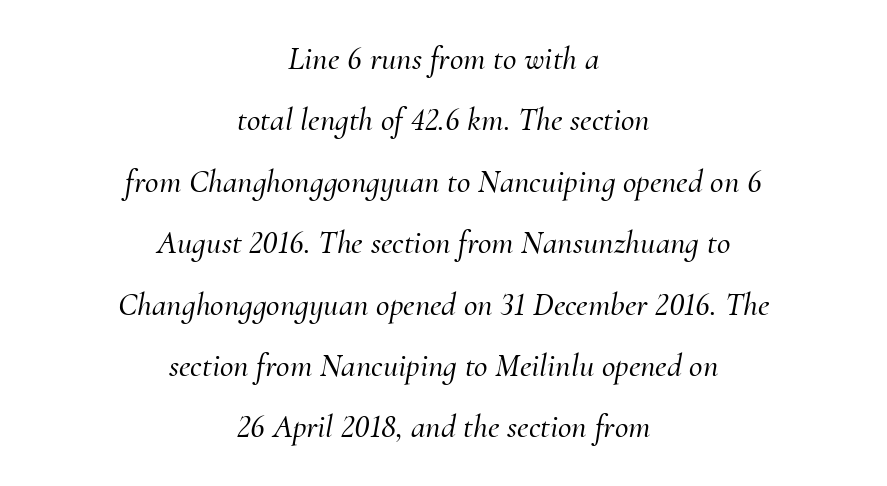
Q: Is the text italic (slanted)? A: Yes, it leans right by about 10 degrees.
Q: Is the typeface a serif or a sans-serif typeface? A: Serif.
Q: Is the text underlined? A: No.
Q: How is the paragraph aligned? A: Centered.
Q: Is the spacing between letters normal or unusually wide? A: Normal.
Q: Width (condensed, normal, or wide)? A: Normal.
Q: Stroke contrast? A: Medium.
Q: x-height? A: Small.
Q: Monospaced? A: No.
